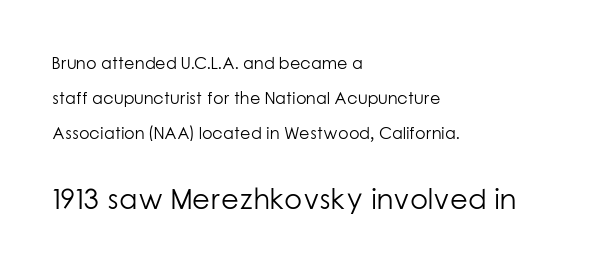
Q: Is the text bold? A: No.
Q: Is the text italic (slanted)? A: No, it is upright.
Q: Is the typeface a serif or a sans-serif typeface? A: Sans-serif.
Q: Is the text underlined? A: No.
Q: How is the paragraph aligned? A: Left-aligned.
Q: Is the spacing between letters normal or unusually wide? A: Normal.
Q: Is the spacing between lines tight, normal or loose? A: Loose.
Q: Which block of text is set in a larger size, the first (top) or the second (bottom)? A: The second (bottom) one.
Q: Width (condensed, normal, or wide)? A: Normal.
Q: Stroke contrast? A: Low.
Q: x-height? A: Medium.
Q: Monospaced? A: No.
